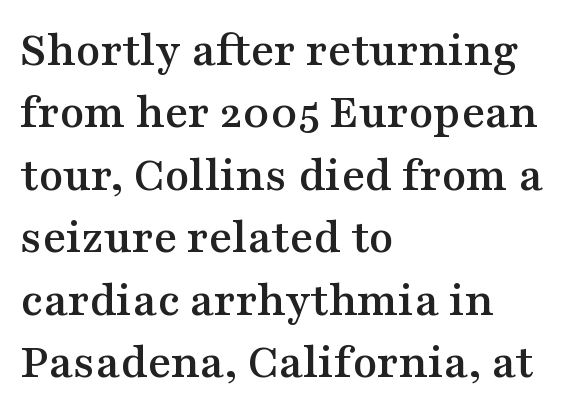
These lines stack with their left ends in a neat column. A typesetter would label this face a serif. Unlike italic type, these characters show no tilt at all. Glance below the letters and you will spot only blank space.
